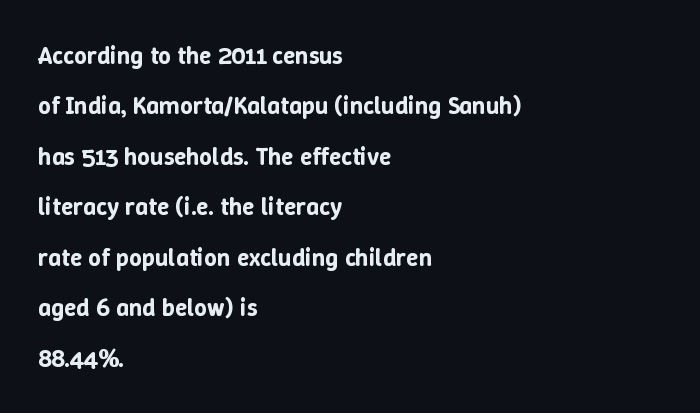
The glyphs are unaccompanied by any horizontal stroke below them. Italic: no, the glyphs are upright roman. Line spacing here is loose. The face used here is rendered with its standard letterfit. Horizontally, the lines are justified to the leading edge only.
